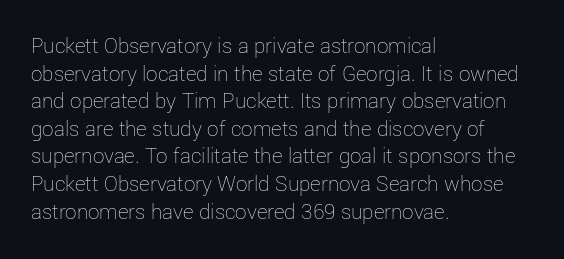
The image shows 23 px text type, upright; set left-aligned, line spacing 1.2x, normal letter spacing, not underlined.
